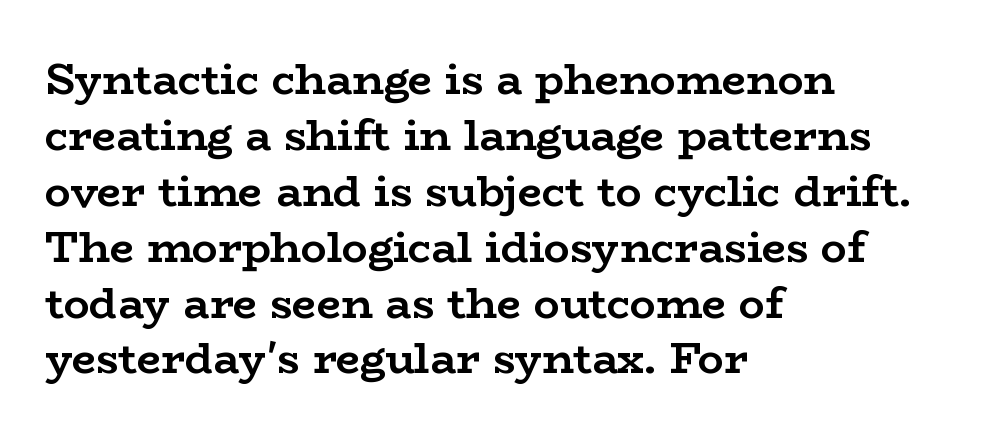
The image shows 43 px semibold, wide serif type, upright; set left-aligned, normal line spacing (1.3x), normal letter spacing, not underlined; low stroke contrast and a medium x-height.
